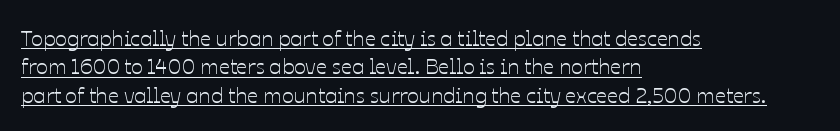
This sample uses plain, unmodified letter spacing. Posture: vertical. Visually the block forms a straight wall on the left and a jagged coastline on the right. The passage shown is underscored from start to finish. A typesetter would call this leading conventional body-copy spacing.
